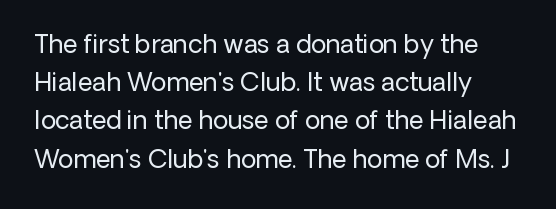
{"italic": "no", "bold": "no", "underline": "no", "align": "left", "line_spacing": "normal", "line_spacing_ratio": 1.53, "letter_spacing": "normal", "letter_spacing_em": 0.0, "glyph_px": 25}
